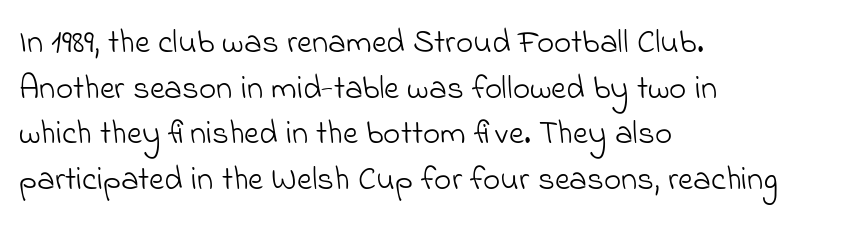
{"serif": "no", "bold": "no", "weight": "light", "width": "normal", "stroke_contrast": "low", "x_height": "small", "monospaced": "no", "underline": "no", "align": "left", "line_spacing": "normal", "line_spacing_ratio": 1.38, "letter_spacing": "normal", "letter_spacing_em": 0.0, "glyph_px": 33}
